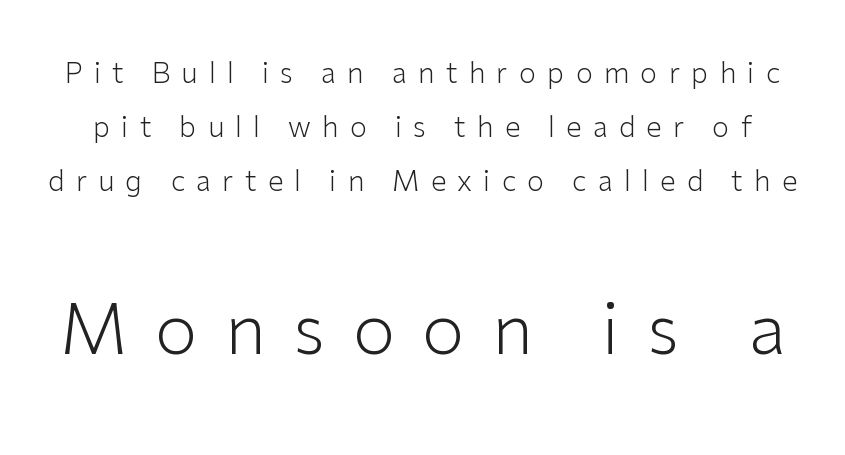
The rendering uses a large line-height, opening up the rows. Counters stay open thanks to moderate or lighter strokes. Nope, not italic — everything's standing straight. The rendering shows plain stroke endings on the letterforms — a sans-serif design. A bare baseline throughout the passage. Here the designer chose a conventional face with non-uniform glyph widths.
